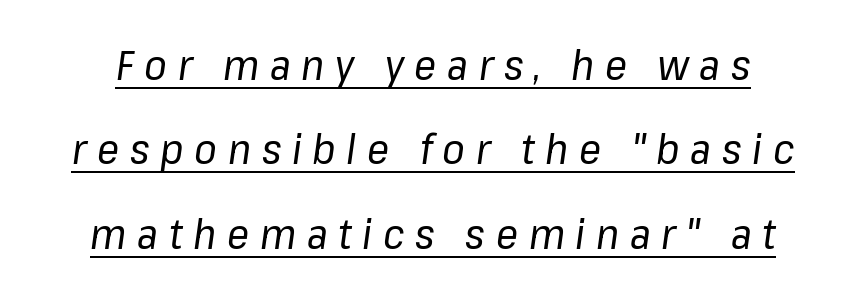
The image shows 41 px regular-weight type, italic (leaning right); set loose line spacing (2.06x), unusually wide letter spacing (+0.26 em), underlined; low stroke contrast and a medium x-height.
